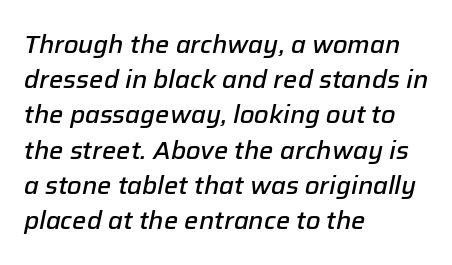
The rendering uses a semibold face; strokes are thickened but not to full bold. There is no visible air inserted between adjacent glyphs. Check under the words: just untouched page. Rows of type keep a routine distance in the vertical direction. Visually the block forms a straight wall on the left and a jagged coastline on the right.
